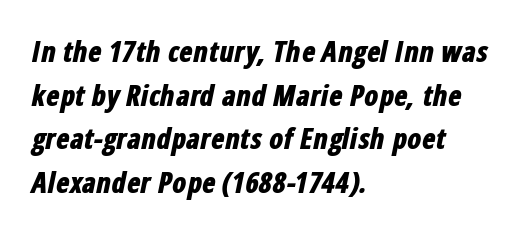
Heavy-handed strokes throughout: this text is bold. Type without underlining. Observe the lean: these are italic letterforms. This sample has the flowing, uneven cadence of proportional lettering. The rendering uses a moderate line-height, typical for paragraphs. How are the letters spaced? Ordinarily, with no added tracking.
